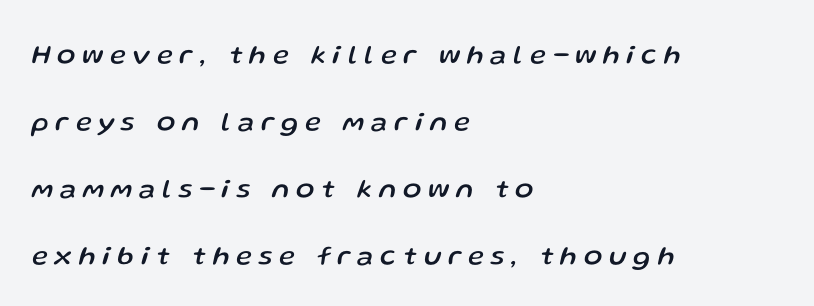
The image shows 27 px text type, italic (leaning right); set left-aligned, loose line spacing (2.48x), unusually wide letter spacing (+0.26 em), not underlined.
